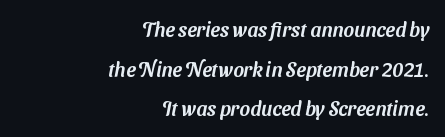
The image shows 20 px text type; set right-aligned, loose line spacing (1.98x), normal letter spacing, not underlined.
